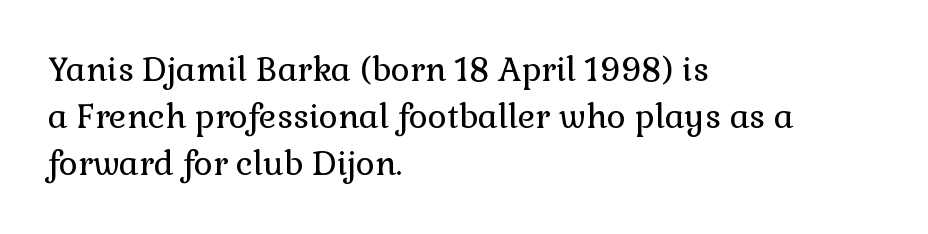
{"serif": "yes", "italic": "no", "bold": "no", "weight": "regular", "width": "normal", "stroke_contrast": "low", "x_height": "medium", "monospaced": "no", "underline": "no", "align": "left", "line_spacing": "normal", "line_spacing_ratio": 1.43, "letter_spacing": "normal", "letter_spacing_em": 0.0, "glyph_px": 33}
